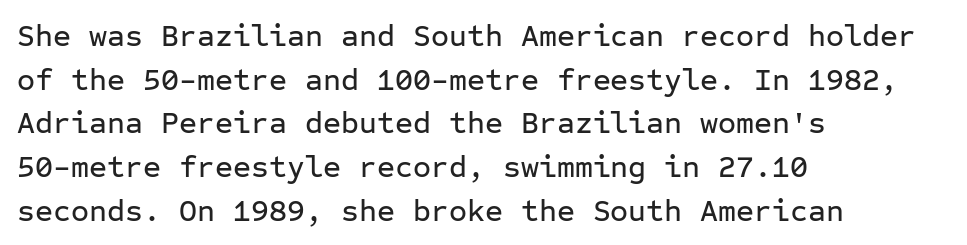
Q: Is the text italic (slanted)? A: No, it is upright.
Q: Is the typeface a serif or a sans-serif typeface? A: Sans-serif.
Q: Is the text underlined? A: No.
Q: How is the paragraph aligned? A: Left-aligned.
Q: Is the spacing between letters normal or unusually wide? A: Normal.
Q: Is the spacing between lines tight, normal or loose? A: Normal.
Q: Width (condensed, normal, or wide)? A: Normal.
Q: Stroke contrast? A: Low.
Q: x-height? A: Medium.
Q: Monospaced? A: Yes.
